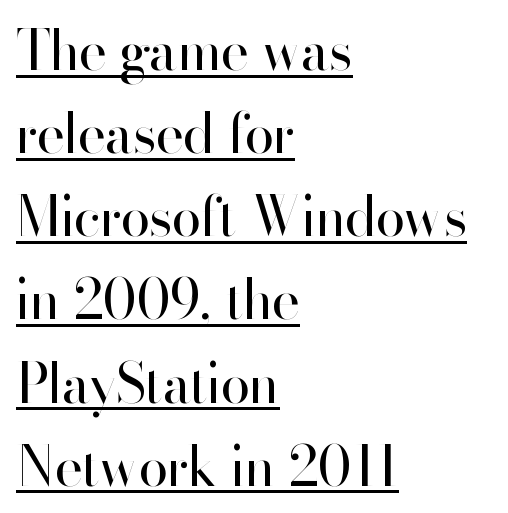
{"serif": "no", "italic": "no", "bold": "no", "weight": "regular", "width": "normal", "stroke_contrast": "high", "x_height": "small", "monospaced": "no", "underline": "yes", "align": "left", "line_spacing": "normal", "line_spacing_ratio": 1.54, "letter_spacing": "normal", "letter_spacing_em": 0.0, "glyph_px": 54}
